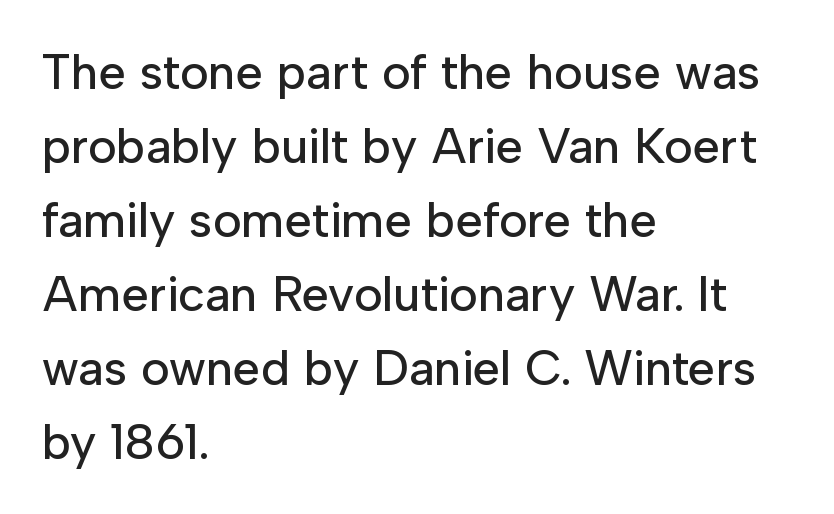
{"serif": "no", "italic": "no", "width": "normal", "stroke_contrast": "low", "x_height": "medium", "monospaced": "no", "underline": "no", "align": "left", "line_spacing": "normal", "line_spacing_ratio": 1.51, "letter_spacing": "normal", "letter_spacing_em": 0.0, "glyph_px": 49}
